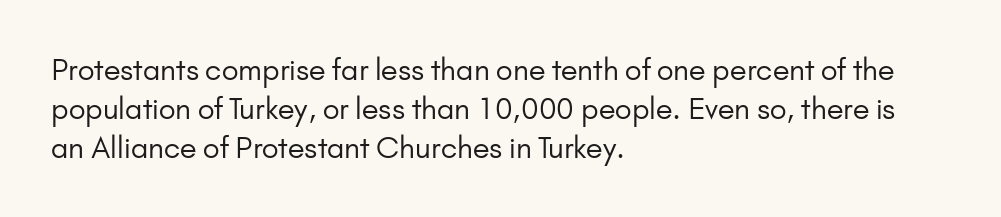
The image shows 29 px regular-weight sans-serif type, upright; set left-aligned, normal line spacing (1.34x), normal letter spacing, not underlined; low stroke contrast and a small x-height.
